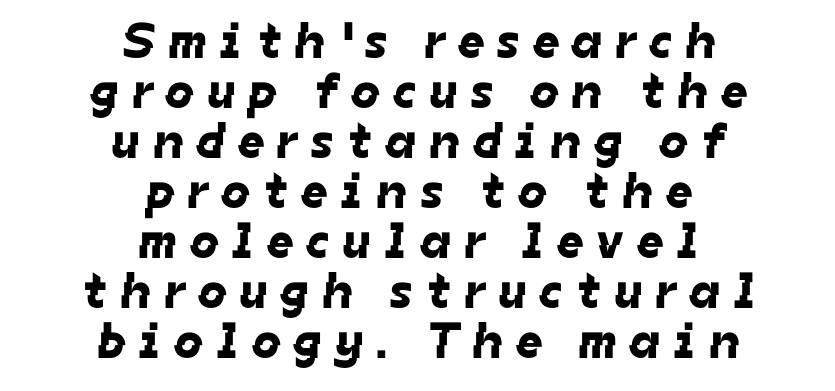
Glance below the letters and you will spot only blank space. Observe the absence of serifs on each vertical stroke in this sample. The line-height multiplier appears low, near solid setting. The face used here is proportionally spaced, like ordinary book or web type. The rag falls on both sides of this text block equally. These lines have a slow, spaced-out rhythm from letter to letter.
